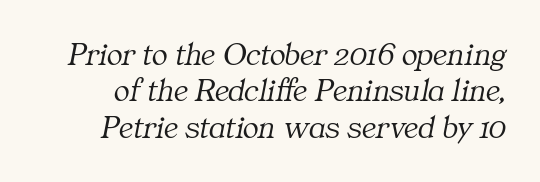
The image shows 33 px light serif type, italic (leaning right); set tight line spacing (1.1x), normal letter spacing, not underlined; medium stroke contrast and a medium x-height.
